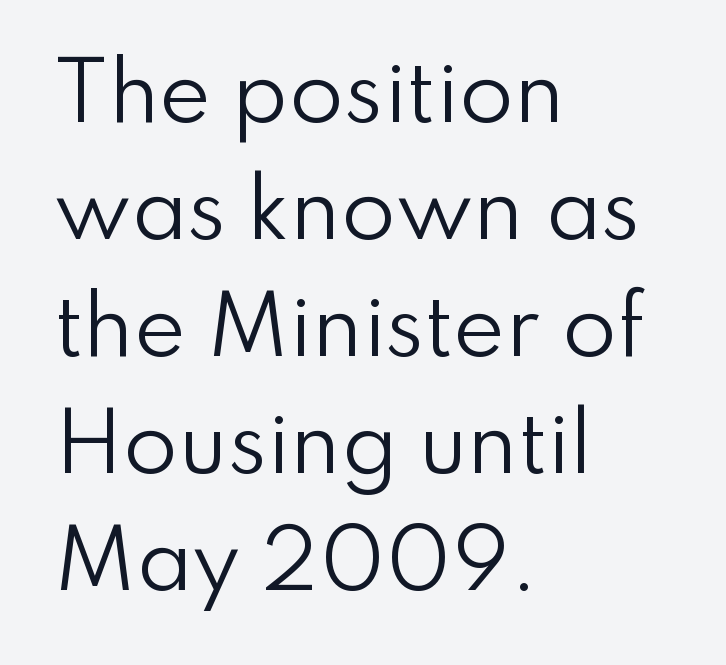
A classic flush-left, rag-right setting is used for this passage. Varying glyph widths throughout — classic text-font behaviour. In terms of letterspacing, this is plain default setting. The lines sit at an ordinary, default distance from one another.
